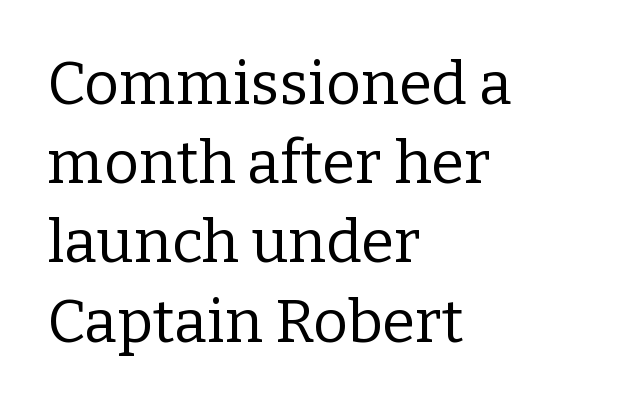
{"serif": "yes", "italic": "no", "bold": "no", "weight": "regular", "width": "normal", "stroke_contrast": "low", "x_height": "medium", "monospaced": "no", "underline": "no", "align": "left", "line_spacing": "normal", "line_spacing_ratio": 1.32, "letter_spacing": "normal", "letter_spacing_em": 0.0, "glyph_px": 60}
